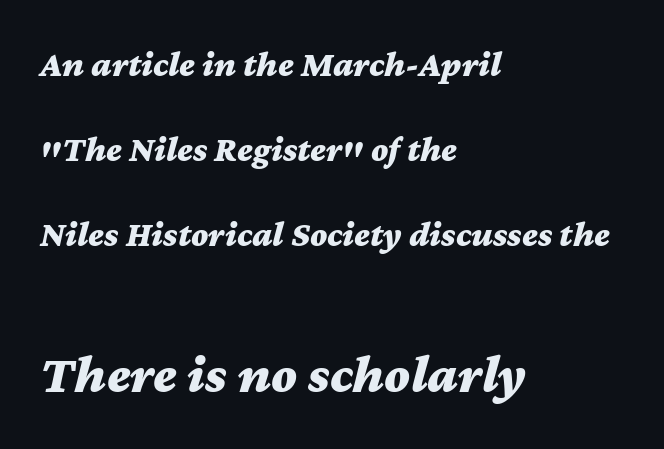
Q: Is the text bold? A: Yes.
Q: Is the text italic (slanted)? A: Yes, it leans right by about 12 degrees.
Q: Is the text underlined? A: No.
Q: How is the paragraph aligned? A: Left-aligned.
Q: Is the spacing between letters normal or unusually wide? A: Normal.
Q: Is the spacing between lines tight, normal or loose? A: Loose.
Q: Which block of text is set in a larger size, the first (top) or the second (bottom)? A: The second (bottom) one.
Q: Width (condensed, normal, or wide)? A: Wide.
Q: Stroke contrast? A: Medium.
Q: x-height? A: Medium.
Q: Monospaced? A: No.
